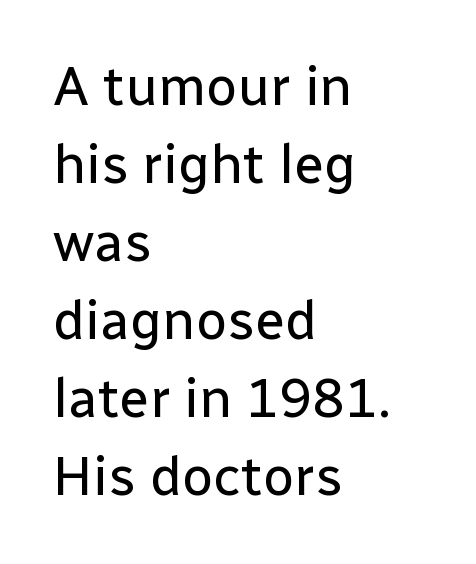
Typeset ragged right — the left edge is the straight one. No heavy texture on the line: the type isn't bold. Are there feet on the stems? There aren't — it's a sans. The passage shown is typed in a proportional face where columns would drift. Regarding leading, the lines here are spaced in the standard way. A clean baseline with only descenders dipping below it.
